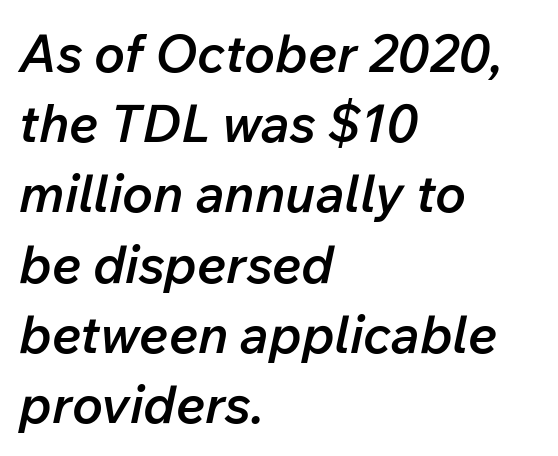
{"italic": "yes", "lean": "right", "slant_degrees": 12, "bold": "semi", "weight": "semibold", "width": "normal", "stroke_contrast": "low", "x_height": "medium", "monospaced": "no", "underline": "no", "align": "left", "line_spacing": "normal", "line_spacing_ratio": 1.35, "letter_spacing": "normal", "letter_spacing_em": 0.0, "glyph_px": 52}
